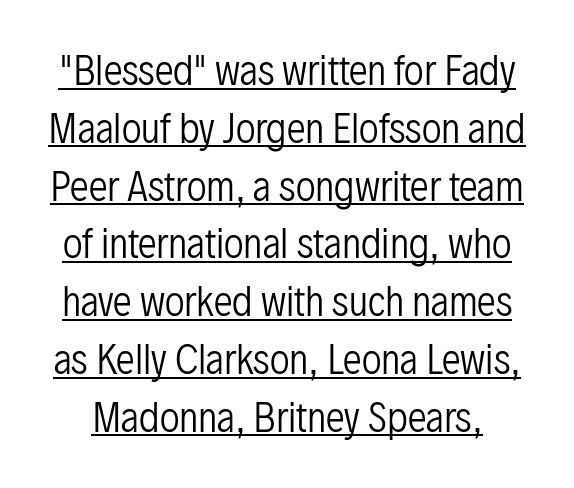
Q: Is the text bold? A: No.
Q: Is the text italic (slanted)? A: No, it is upright.
Q: Is the typeface a serif or a sans-serif typeface? A: Sans-serif.
Q: Is the text underlined? A: Yes.
Q: Is the spacing between letters normal or unusually wide? A: Normal.
Q: Is the spacing between lines tight, normal or loose? A: Normal.
Q: Width (condensed, normal, or wide)? A: Condensed.
Q: Stroke contrast? A: Low.
Q: x-height? A: Medium.
Q: Monospaced? A: No.
